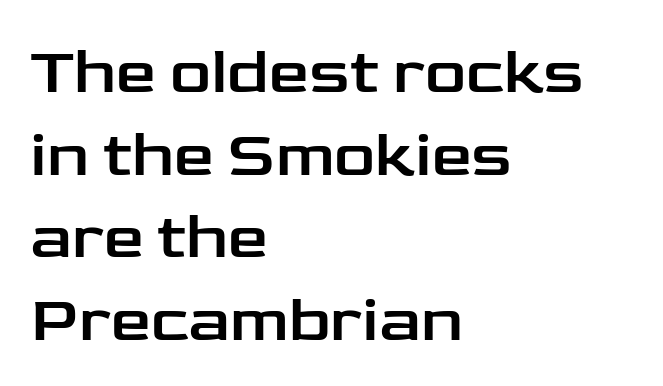
Q: Is the text italic (slanted)? A: No, it is upright.
Q: Is the typeface a serif or a sans-serif typeface? A: Sans-serif.
Q: Is the text underlined? A: No.
Q: How is the paragraph aligned? A: Left-aligned.
Q: Is the spacing between letters normal or unusually wide? A: Normal.
Q: Is the spacing between lines tight, normal or loose? A: Normal.
Q: Width (condensed, normal, or wide)? A: Wide.
Q: Stroke contrast? A: Low.
Q: x-height? A: Medium.
Q: Monospaced? A: No.
